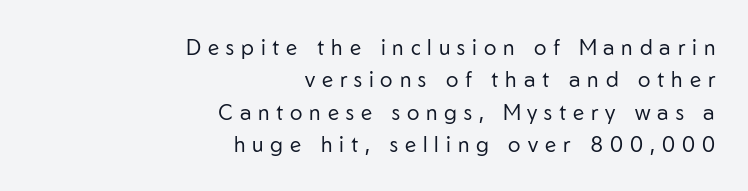
{"italic": "no", "bold": "no", "underline": "no", "align": "right", "line_spacing": "normal", "line_spacing_ratio": 1.54, "letter_spacing": "wide", "letter_spacing_em": 0.33, "glyph_px": 21}
